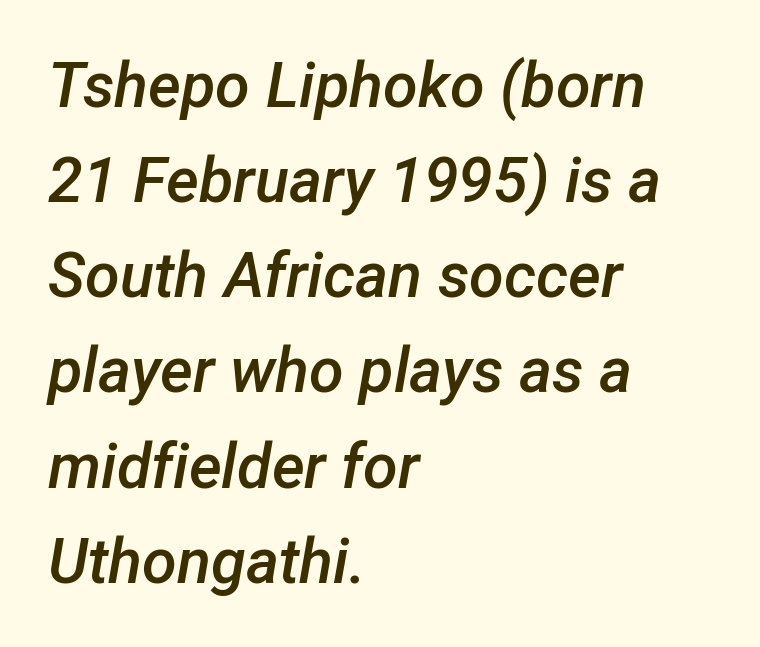
The typography opts for an oblique posture over an upright one. The face used here is proportionally spaced, like ordinary book or web type. The letters are semibold — heavier than regular but short of a full bold. Vertical spacing — default. The typesetter chose a ragged-right arrangement here.
